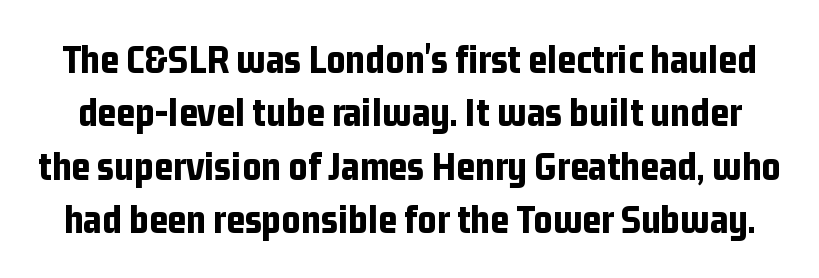
The rendering uses natural spacing where letterforms have individual widths. Honestly, the row spacing looks completely unremarkable. Check the space under the baseline: it is left empty. No extra tracking has been applied to these lines.
